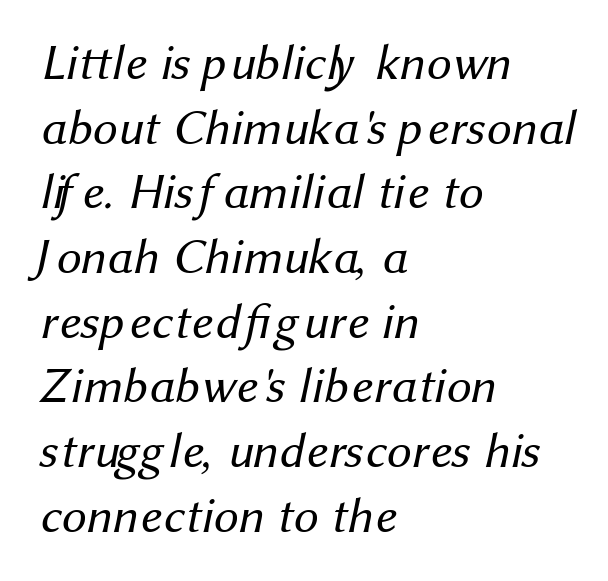
Plain, unruled lines of type. Typographically, this falls in the sans-serif category. Letter spacing: default. Horizontal alignment here is leftward, the default for most running prose.
